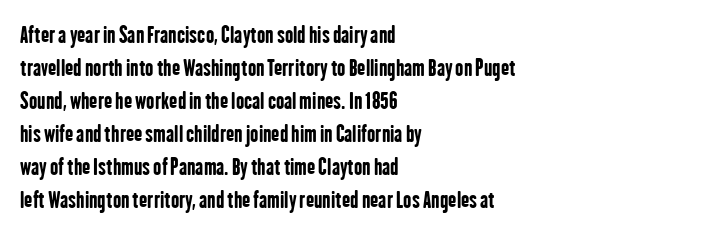
Q: Is the text bold? A: Yes.
Q: Is the text italic (slanted)? A: No, it is upright.
Q: Is the text underlined? A: No.
Q: How is the paragraph aligned? A: Left-aligned.
Q: Is the spacing between letters normal or unusually wide? A: Normal.
Q: Is the spacing between lines tight, normal or loose? A: Normal.
